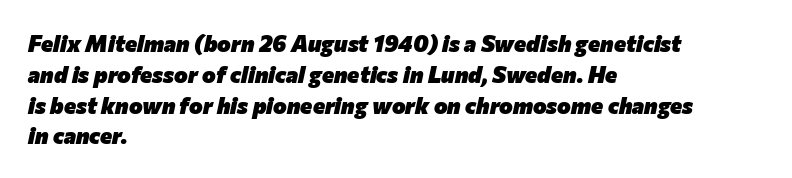
Reading down the block, your eye returns to a fixed left position each line. Slanted lettering throughout. Each word holds together tightly as a unit, with standard inter-letter gaps. Words float on clear page, feet unadorned. Whoever set this chose a conventional vertical rhythm. Typesetter's note: full bold, strokes at maximum text heaviness.
